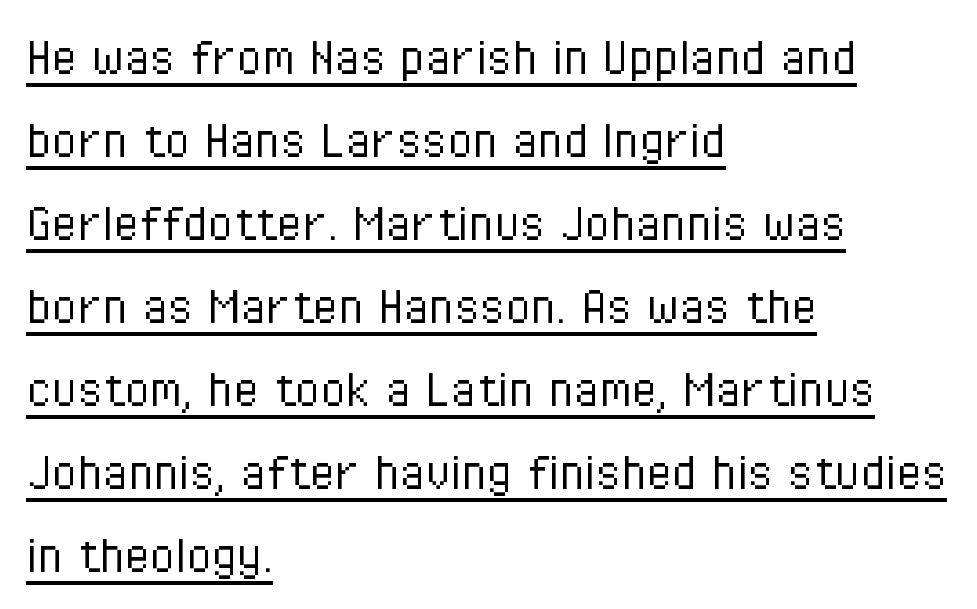
The image shows 58 px light, condensed sans-serif type, upright; set left-aligned, normal line spacing (1.43x), normal letter spacing, underlined; low stroke contrast and a medium x-height.
